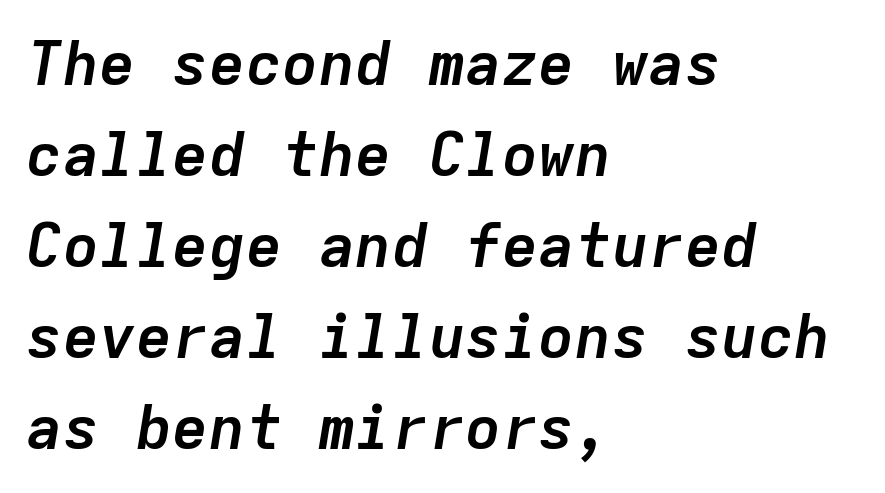
Standard letterfit; no display-style spreading of the glyphs. Summary of weight: heavy, a full bold. Regarding leading, the lines here are spaced in the standard way. Observe the lean: these are italic letterforms. Monospaced: the letters line up in strict vertical columns.
